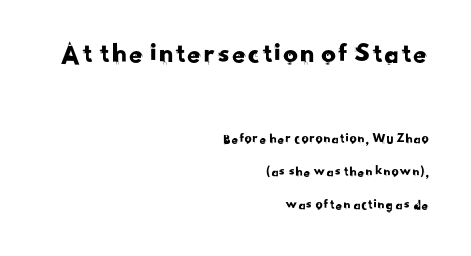
Q: Is the typeface a serif or a sans-serif typeface? A: Sans-serif.
Q: Is the text underlined? A: No.
Q: How is the paragraph aligned? A: Right-aligned.
Q: Is the spacing between letters normal or unusually wide? A: Normal.
Q: Is the spacing between lines tight, normal or loose? A: Loose.
Q: Which block of text is set in a larger size, the first (top) or the second (bottom)? A: The first (top) one.
Q: Width (condensed, normal, or wide)? A: Normal.
Q: Stroke contrast? A: Low.
Q: x-height? A: Small.
Q: Monospaced? A: No.
